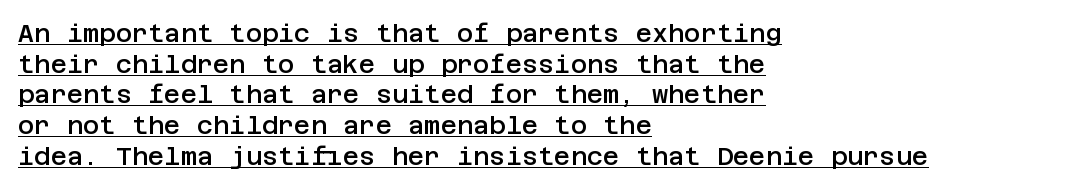
The image shows 25 px text type, upright; set left-aligned, line spacing 1.23x, normal letter spacing, underlined.
